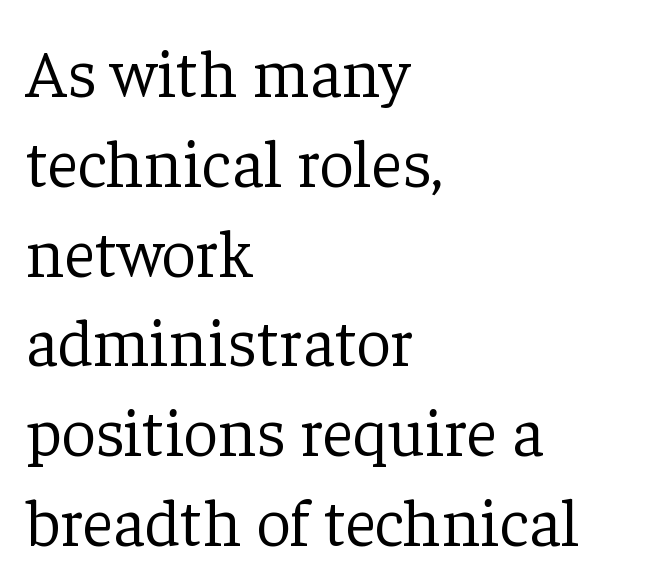
The image shows 68 px light serif type, upright; set left-aligned, normal line spacing (1.32x), normal letter spacing, not underlined; low stroke contrast and a medium x-height.
